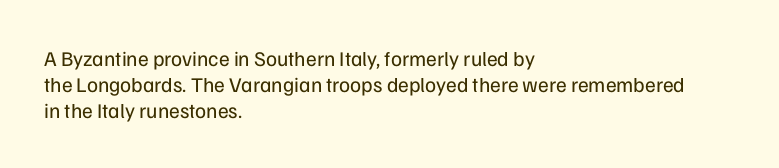
Q: Is the text bold? A: No.
Q: Is the text italic (slanted)? A: No, it is upright.
Q: Is the text underlined? A: No.
Q: How is the paragraph aligned? A: Left-aligned.
Q: Is the spacing between letters normal or unusually wide? A: Normal.
